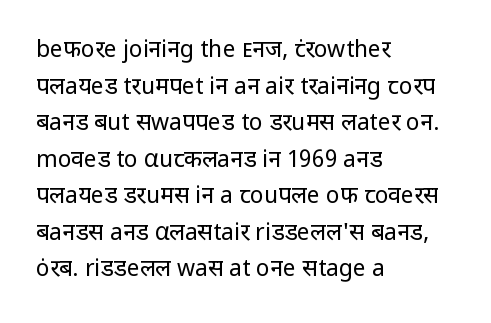
The image shows 23 px text type, upright; set left-aligned, normal line spacing (1.59x), normal letter spacing, not underlined.
